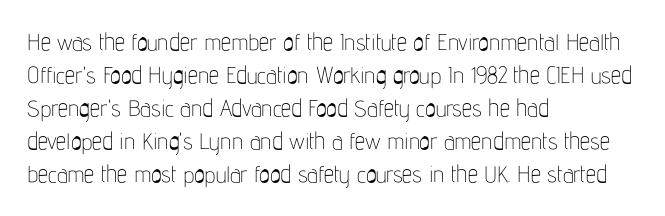
Q: Is the text bold? A: No.
Q: Is the text italic (slanted)? A: No, it is upright.
Q: Is the text underlined? A: No.
Q: How is the paragraph aligned? A: Left-aligned.
Q: Is the spacing between letters normal or unusually wide? A: Normal.
Q: Is the spacing between lines tight, normal or loose? A: Normal.
